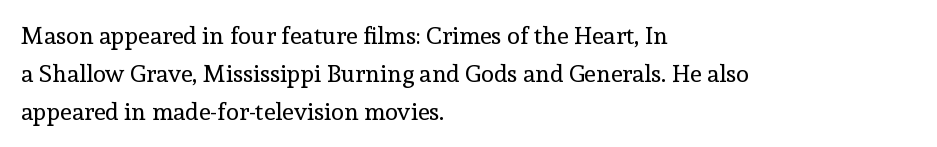
The image shows 24 px text type, upright; set left-aligned, normal line spacing (1.58x), normal letter spacing, not underlined.
